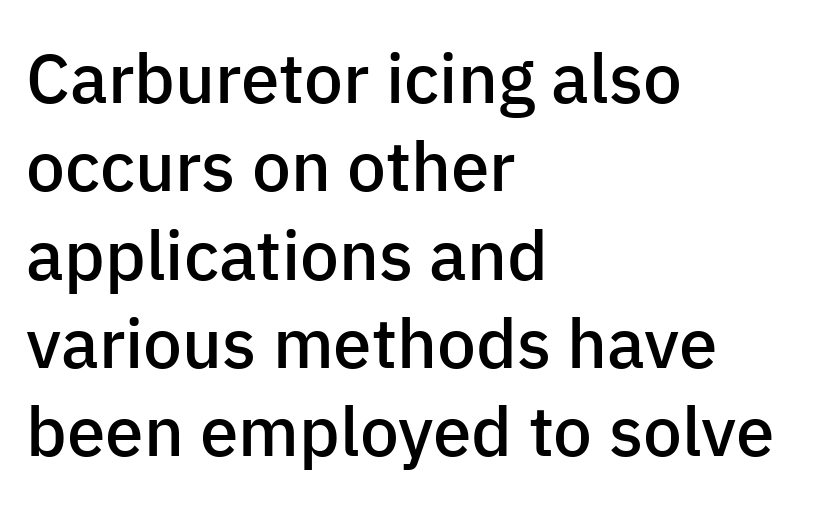
The image shows 69 px semibold sans-serif type, upright; set left-aligned, normal line spacing (1.28x), normal letter spacing, not underlined; low stroke contrast and a medium x-height.
